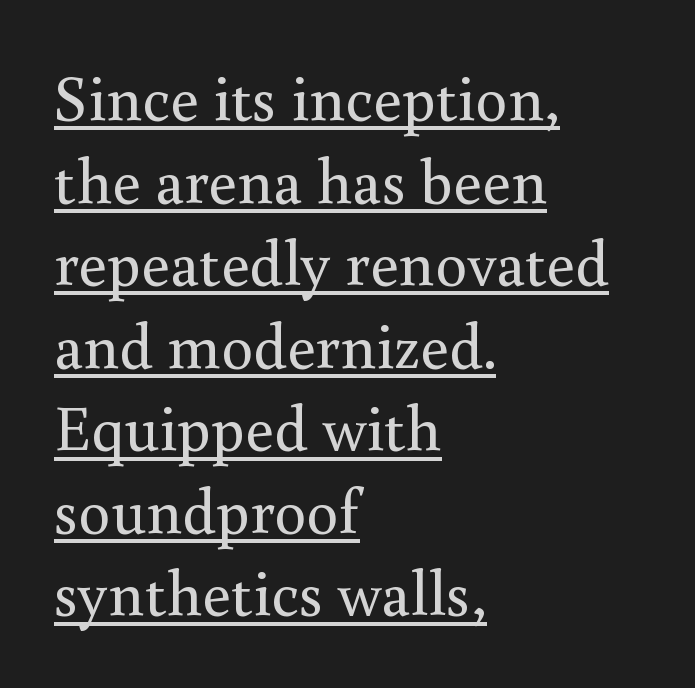
Q: Is the text bold? A: No.
Q: Is the text italic (slanted)? A: No, it is upright.
Q: Is the typeface a serif or a sans-serif typeface? A: Serif.
Q: Is the text underlined? A: Yes.
Q: How is the paragraph aligned? A: Left-aligned.
Q: Is the spacing between letters normal or unusually wide? A: Normal.
Q: Is the spacing between lines tight, normal or loose? A: Normal.
Q: Width (condensed, normal, or wide)? A: Normal.
Q: x-height? A: Small.
Q: Monospaced? A: No.
